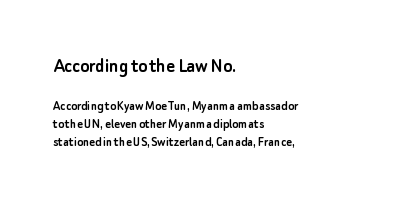
{"italic": "no", "underline": "no", "align": "left", "line_spacing": "normal", "line_spacing_ratio": 1.29, "letter_spacing": "normal", "letter_spacing_em": 0.0, "larger_block": "first", "size_ratio": 1.5, "glyph_px": 21}
